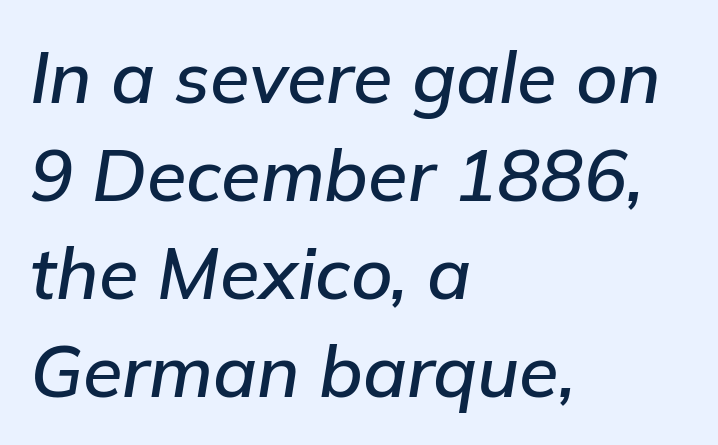
{"italic": "yes", "lean": "right", "slant_degrees": 9, "width": "normal", "stroke_contrast": "low", "x_height": "medium", "monospaced": "no", "underline": "no", "align": "left", "line_spacing": "normal", "line_spacing_ratio": 1.36, "letter_spacing": "normal", "letter_spacing_em": 0.0, "glyph_px": 72}
